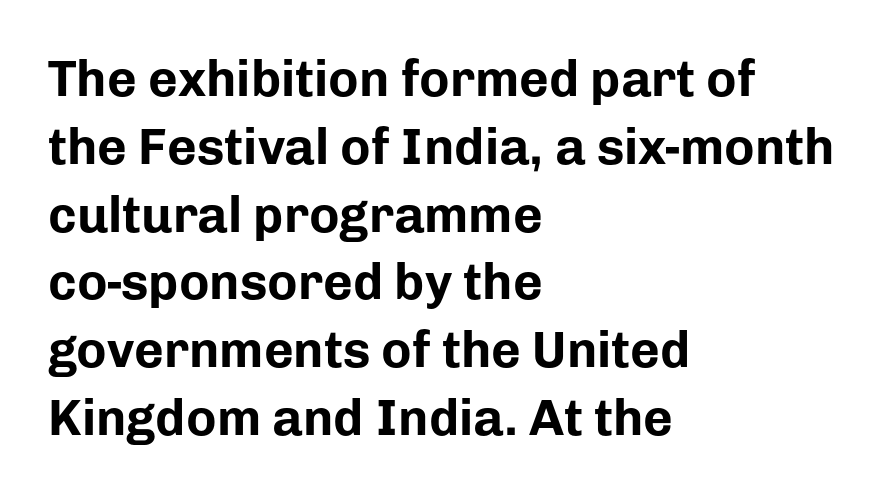
Q: Is the text bold? A: Yes.
Q: Is the text italic (slanted)? A: No, it is upright.
Q: Is the typeface a serif or a sans-serif typeface? A: Sans-serif.
Q: Is the text underlined? A: No.
Q: How is the paragraph aligned? A: Left-aligned.
Q: Is the spacing between letters normal or unusually wide? A: Normal.
Q: Is the spacing between lines tight, normal or loose? A: Normal.
Q: Width (condensed, normal, or wide)? A: Normal.
Q: Stroke contrast? A: Low.
Q: x-height? A: Medium.
Q: Monospaced? A: No.
